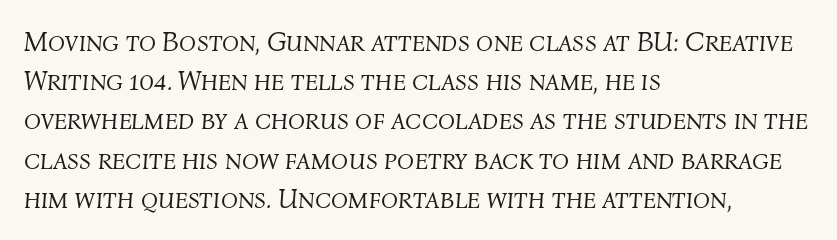
Q: Is the text bold? A: No.
Q: Is the text italic (slanted)? A: Yes, it leans right by about 4 degrees.
Q: Is the text underlined? A: No.
Q: How is the paragraph aligned? A: Left-aligned.
Q: Is the spacing between letters normal or unusually wide? A: Normal.
Q: Is the spacing between lines tight, normal or loose? A: Normal.
Q: Width (condensed, normal, or wide)? A: Normal.
Q: Stroke contrast? A: Medium.
Q: x-height? A: Medium.
Q: Monospaced? A: No.
